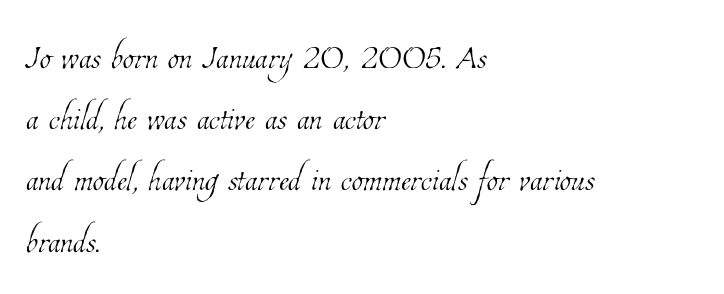
The image shows 46 px thin, condensed type; set left-aligned, normal line spacing (1.33x), normal letter spacing, not underlined; low stroke contrast and a medium x-height.
